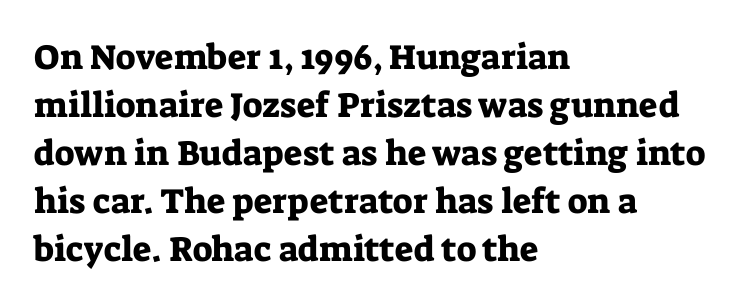
Default kerning and tracking; the words read as compact shapes. The setting favours the left margin, as ordinary paragraphs usually do. Note the varied advance widths — an 'i' is clearly narrower than an 'm'. Does the leading feel generous? No, just average. The typography opts for an upright posture over an oblique one. Regarding serifs, this sample has them.
